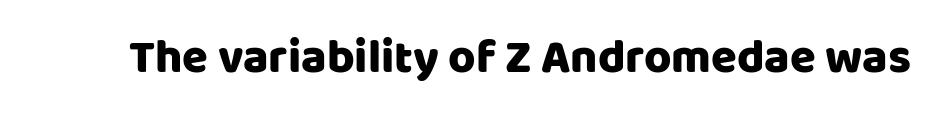
{"serif": "no", "italic": "no", "width": "normal", "stroke_contrast": "low", "x_height": "large", "monospaced": "no", "underline": "no", "letter_spacing": "normal", "letter_spacing_em": 0.0, "glyph_px": 47}
